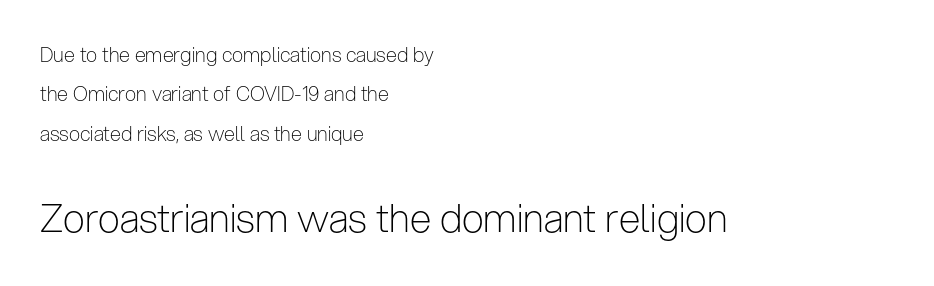
Q: Is the text bold? A: No.
Q: Is the text italic (slanted)? A: No, it is upright.
Q: Is the typeface a serif or a sans-serif typeface? A: Sans-serif.
Q: Is the text underlined? A: No.
Q: How is the paragraph aligned? A: Left-aligned.
Q: Is the spacing between letters normal or unusually wide? A: Normal.
Q: Is the spacing between lines tight, normal or loose? A: Loose.
Q: Which block of text is set in a larger size, the first (top) or the second (bottom)? A: The second (bottom) one.
Q: Width (condensed, normal, or wide)? A: Condensed.
Q: Stroke contrast? A: Low.
Q: x-height? A: Medium.
Q: Monospaced? A: No.
